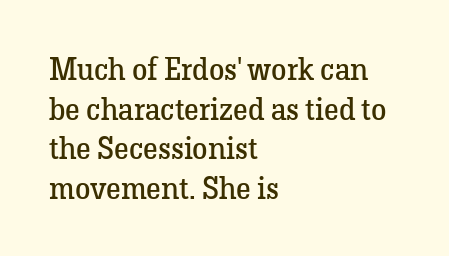
{"serif": "yes", "italic": "no", "bold": "no", "weight": "regular", "width": "normal", "stroke_contrast": "low", "x_height": "medium", "monospaced": "no", "underline": "no", "align": "left", "line_spacing": "normal", "line_spacing_ratio": 1.28, "letter_spacing": "normal", "letter_spacing_em": 0.0, "glyph_px": 31}
